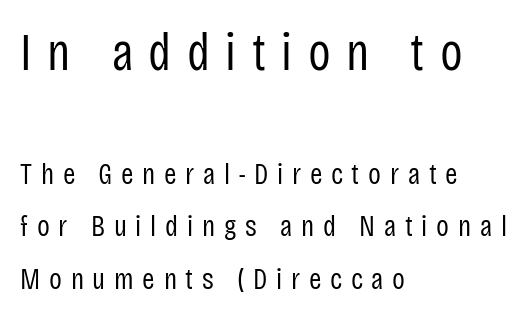
{"serif": "no", "italic": "no", "bold": "no", "weight": "regular", "width": "condensed", "stroke_contrast": "low", "x_height": "large", "monospaced": "no", "underline": "no", "align": "left", "line_spacing_ratio": 1.76, "letter_spacing": "wide", "letter_spacing_em": 0.29, "larger_block": "first", "size_ratio": 1.77, "glyph_px": 53}
